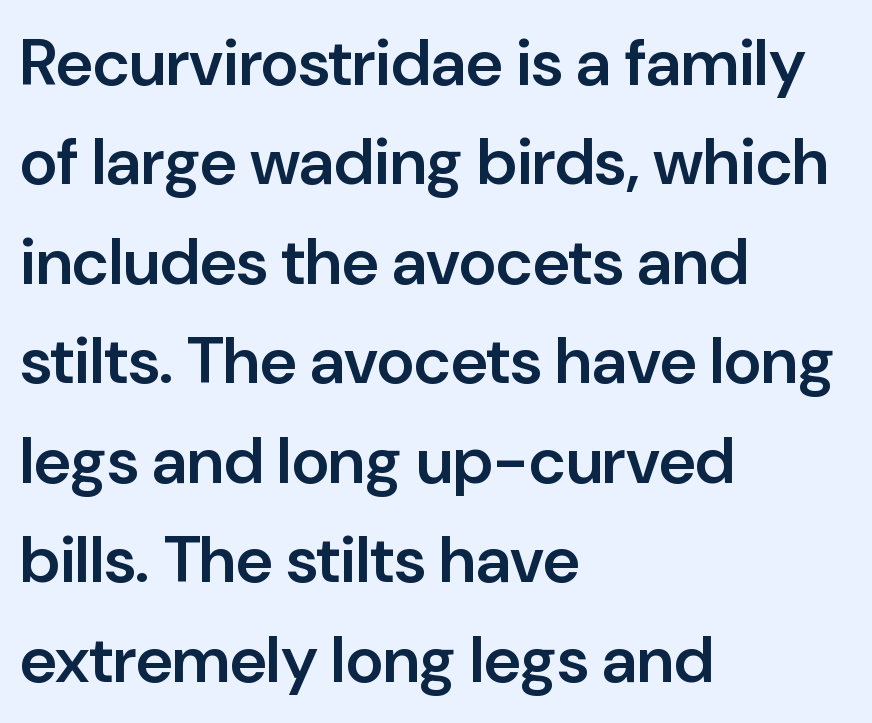
The image shows 65 px semibold sans-serif type, upright; set left-aligned, normal line spacing (1.53x), normal letter spacing, not underlined; low stroke contrast and a medium x-height.
